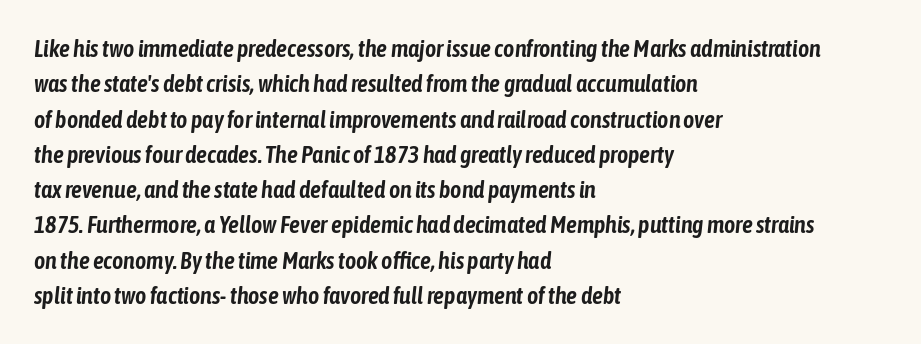
The string is rendered with underlining switched off. Designer's note — italics engaged. In terms of letterspacing, this is plain default setting. Normally led — the rows are evenly, conventionally spaced.
